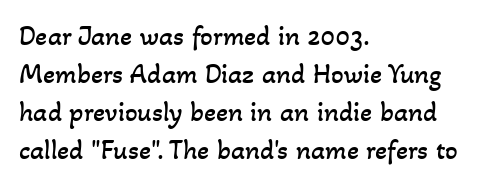
Q: Is the text bold? A: No.
Q: Is the text underlined? A: No.
Q: How is the paragraph aligned? A: Left-aligned.
Q: Is the spacing between letters normal or unusually wide? A: Normal.
Q: Is the spacing between lines tight, normal or loose? A: Normal.
Q: Width (condensed, normal, or wide)? A: Normal.
Q: Stroke contrast? A: Low.
Q: x-height? A: Small.
Q: Monospaced? A: No.
